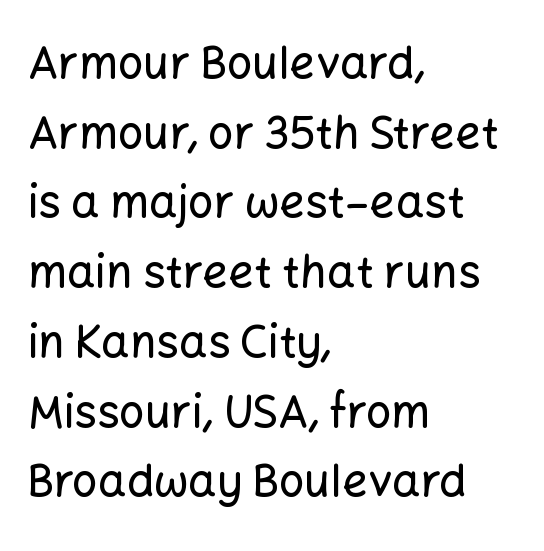
Q: Is the text italic (slanted)? A: No, it is upright.
Q: Is the typeface a serif or a sans-serif typeface? A: Sans-serif.
Q: Is the text underlined? A: No.
Q: How is the paragraph aligned? A: Left-aligned.
Q: Is the spacing between letters normal or unusually wide? A: Normal.
Q: Is the spacing between lines tight, normal or loose? A: Normal.
Q: Width (condensed, normal, or wide)? A: Normal.
Q: Stroke contrast? A: Low.
Q: x-height? A: Medium.
Q: Monospaced? A: No.
